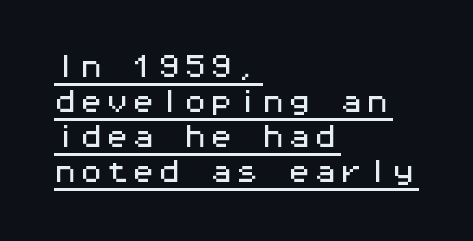
Q: Is the text italic (slanted)? A: No, it is upright.
Q: Is the text underlined? A: Yes.
Q: How is the paragraph aligned? A: Left-aligned.
Q: Is the spacing between letters normal or unusually wide? A: Normal.
Q: Is the spacing between lines tight, normal or loose? A: Normal.
